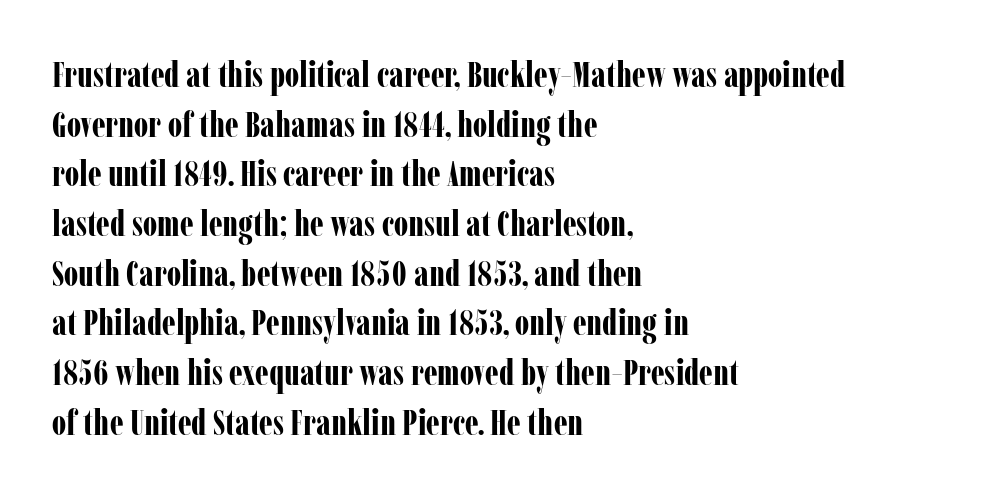
Q: Is the text bold? A: Yes.
Q: Is the text italic (slanted)? A: No, it is upright.
Q: Is the typeface a serif or a sans-serif typeface? A: Serif.
Q: Is the text underlined? A: No.
Q: How is the paragraph aligned? A: Left-aligned.
Q: Is the spacing between letters normal or unusually wide? A: Normal.
Q: Is the spacing between lines tight, normal or loose? A: Normal.
Q: Width (condensed, normal, or wide)? A: Condensed.
Q: Stroke contrast? A: Low.
Q: x-height? A: Medium.
Q: Monospaced? A: No.
